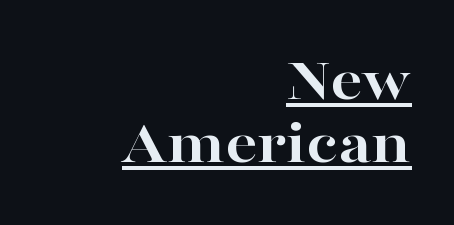
{"serif": "yes", "italic": "no", "bold": "yes", "weight": "bold", "width": "wide", "stroke_contrast": "high", "x_height": "medium", "monospaced": "no", "underline": "yes", "align": "right", "line_spacing": "tight", "line_spacing_ratio": 1.0, "letter_spacing": "normal", "letter_spacing_em": 0.0, "glyph_px": 63}
